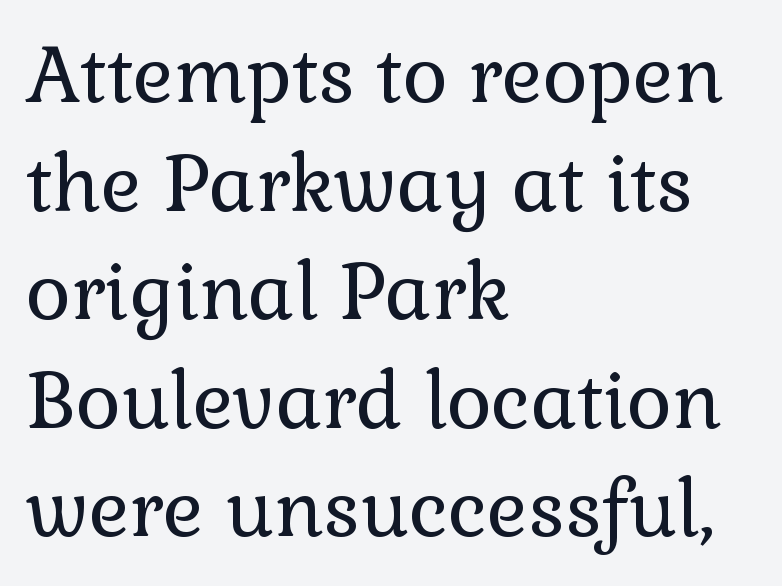
Q: Is the text bold? A: No.
Q: Is the text italic (slanted)? A: No, it is upright.
Q: Is the typeface a serif or a sans-serif typeface? A: Serif.
Q: Is the text underlined? A: No.
Q: How is the paragraph aligned? A: Left-aligned.
Q: Is the spacing between letters normal or unusually wide? A: Normal.
Q: Is the spacing between lines tight, normal or loose? A: Normal.
Q: Width (condensed, normal, or wide)? A: Normal.
Q: x-height? A: Medium.
Q: Monospaced? A: No.
